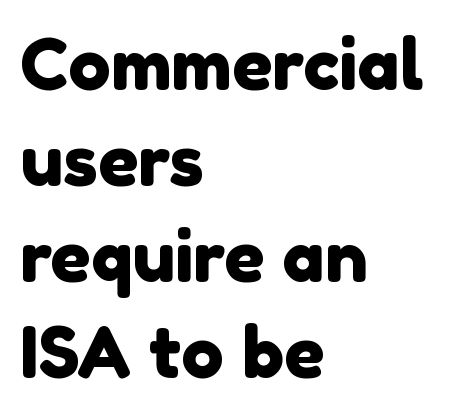
{"serif": "no", "width": "normal", "x_height": "medium", "monospaced": "no", "underline": "no", "align": "left", "line_spacing": "normal", "line_spacing_ratio": 1.35, "letter_spacing": "normal", "letter_spacing_em": 0.0, "glyph_px": 71}
